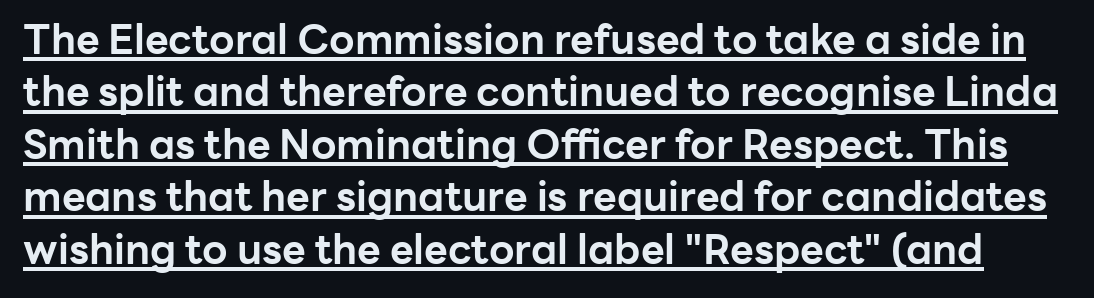
Q: Is the text bold? A: Yes.
Q: Is the text italic (slanted)? A: No, it is upright.
Q: Is the typeface a serif or a sans-serif typeface? A: Sans-serif.
Q: Is the text underlined? A: Yes.
Q: Is the spacing between letters normal or unusually wide? A: Normal.
Q: Is the spacing between lines tight, normal or loose? A: Normal.
Q: Width (condensed, normal, or wide)? A: Normal.
Q: Stroke contrast? A: Low.
Q: x-height? A: Medium.
Q: Monospaced? A: No.
